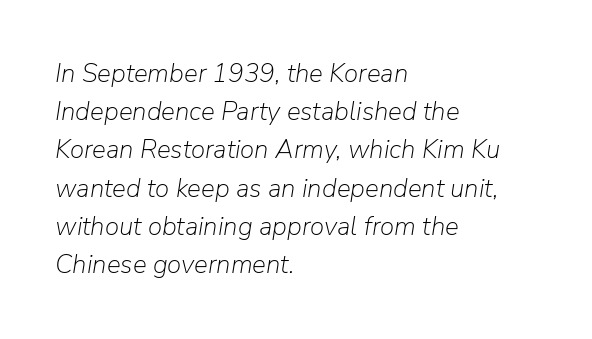
The image shows 26 px text type, italic (leaning right); set left-aligned, normal line spacing (1.47x), normal letter spacing, not underlined.
